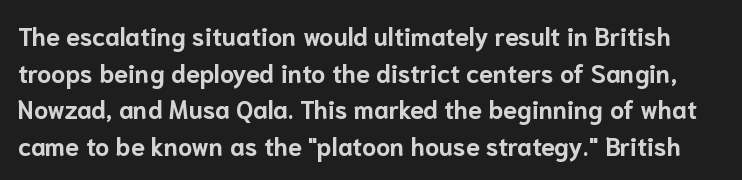
Typesetter's note: full bold, strokes at maximum text heaviness. The face used here is rendered with its standard letterfit. Baseline-to-baseline distance is the conventional proportion of letter height. Characters remain perfectly vertical along every line.
